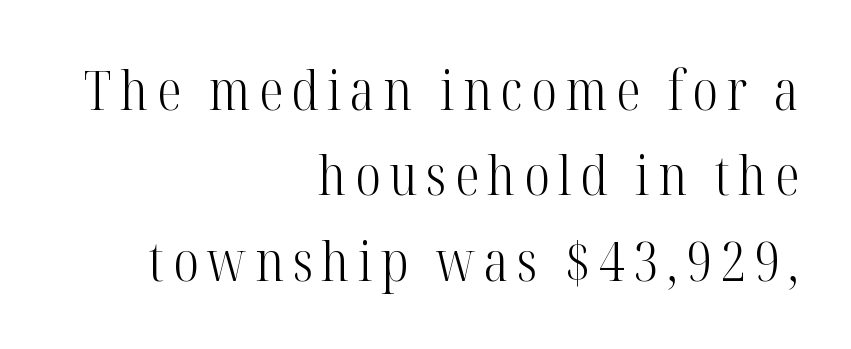
{"serif": "yes", "italic": "no", "bold": "no", "weight": "light", "width": "condensed", "stroke_contrast": "high", "x_height": "medium", "monospaced": "no", "underline": "no", "align": "right", "line_spacing": "normal", "line_spacing_ratio": 1.58, "glyph_px": 54}
